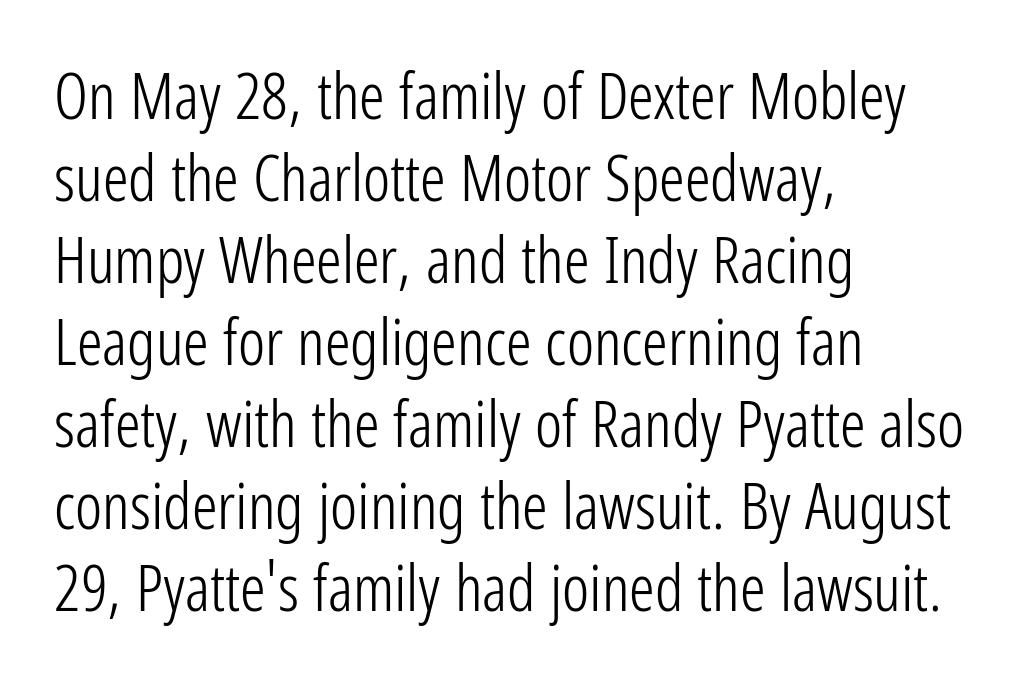
Q: Is the text bold? A: No.
Q: Is the text italic (slanted)? A: No, it is upright.
Q: Is the typeface a serif or a sans-serif typeface? A: Sans-serif.
Q: Is the text underlined? A: No.
Q: How is the paragraph aligned? A: Left-aligned.
Q: Is the spacing between letters normal or unusually wide? A: Normal.
Q: Is the spacing between lines tight, normal or loose? A: Normal.
Q: Width (condensed, normal, or wide)? A: Condensed.
Q: Stroke contrast? A: Low.
Q: x-height? A: Medium.
Q: Monospaced? A: No.
